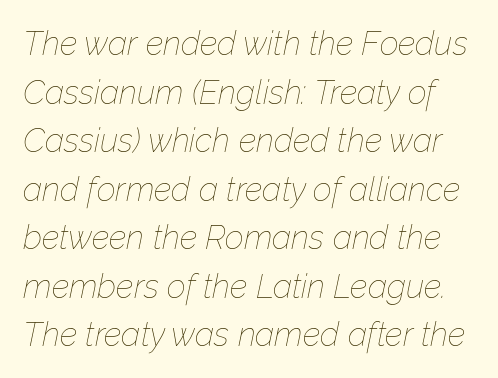
Character widths vary here, with narrow letters taking less room than wide ones. Each new line begins a customary step beneath the previous one. No heavy texture on the line: the type isn't bold. Type without underlining. Observe the lean: these are italic letterforms.
